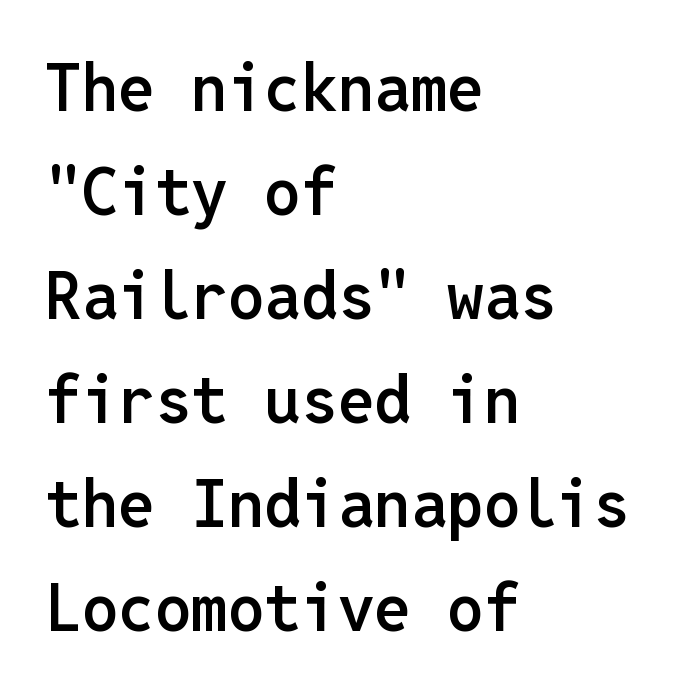
Q: Is the text bold? A: Semi-bold.
Q: Is the text italic (slanted)? A: No, it is upright.
Q: Is the typeface a serif or a sans-serif typeface? A: Sans-serif.
Q: Is the text underlined? A: No.
Q: How is the paragraph aligned? A: Left-aligned.
Q: Is the spacing between letters normal or unusually wide? A: Normal.
Q: Is the spacing between lines tight, normal or loose? A: Normal.
Q: Width (condensed, normal, or wide)? A: Normal.
Q: Stroke contrast? A: Low.
Q: x-height? A: Medium.
Q: Monospaced? A: Yes.
